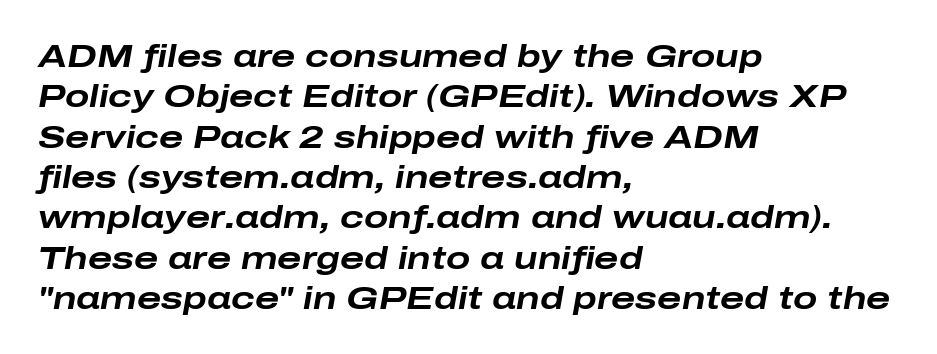
Q: Is the text bold? A: Yes.
Q: Is the text italic (slanted)? A: Yes, it leans right by about 10 degrees.
Q: Is the text underlined? A: No.
Q: How is the paragraph aligned? A: Left-aligned.
Q: Is the spacing between letters normal or unusually wide? A: Normal.
Q: Is the spacing between lines tight, normal or loose? A: Normal.
Q: Width (condensed, normal, or wide)? A: Wide.
Q: Stroke contrast? A: Low.
Q: x-height? A: Medium.
Q: Monospaced? A: No.
